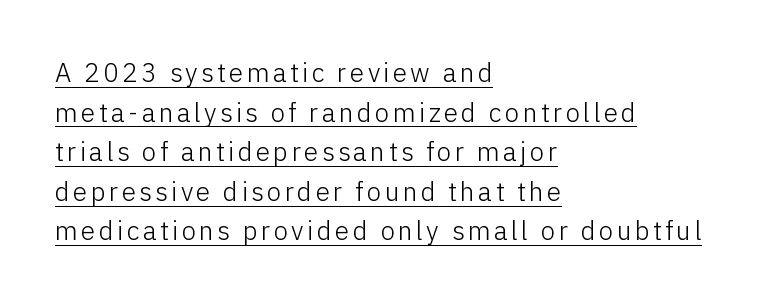
{"italic": "no", "bold": "no", "underline": "yes", "align": "left", "line_spacing": "normal", "line_spacing_ratio": 1.52, "glyph_px": 26}
